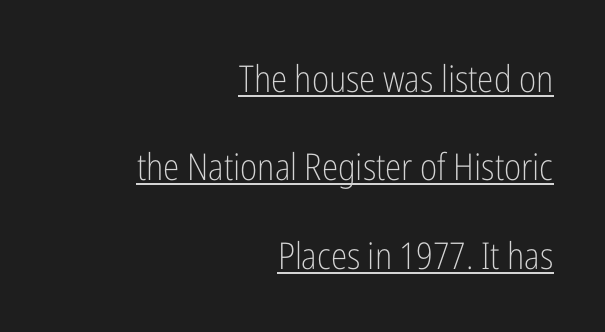
Q: Is the text bold? A: No.
Q: Is the text italic (slanted)? A: No, it is upright.
Q: Is the typeface a serif or a sans-serif typeface? A: Sans-serif.
Q: Is the text underlined? A: Yes.
Q: How is the paragraph aligned? A: Right-aligned.
Q: Is the spacing between letters normal or unusually wide? A: Normal.
Q: Is the spacing between lines tight, normal or loose? A: Loose.
Q: Width (condensed, normal, or wide)? A: Condensed.
Q: Stroke contrast? A: Low.
Q: x-height? A: Medium.
Q: Monospaced? A: No.
